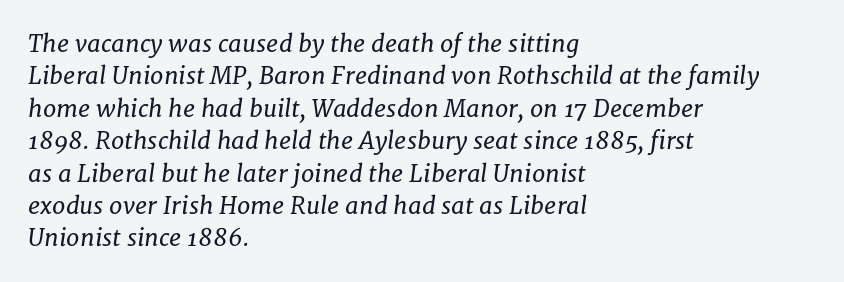
Q: Is the text bold? A: No.
Q: Is the text italic (slanted)? A: Yes, it leans right by about 8 degrees.
Q: Is the text underlined? A: No.
Q: How is the paragraph aligned? A: Left-aligned.
Q: Is the spacing between letters normal or unusually wide? A: Normal.
Q: Is the spacing between lines tight, normal or loose? A: Normal.
